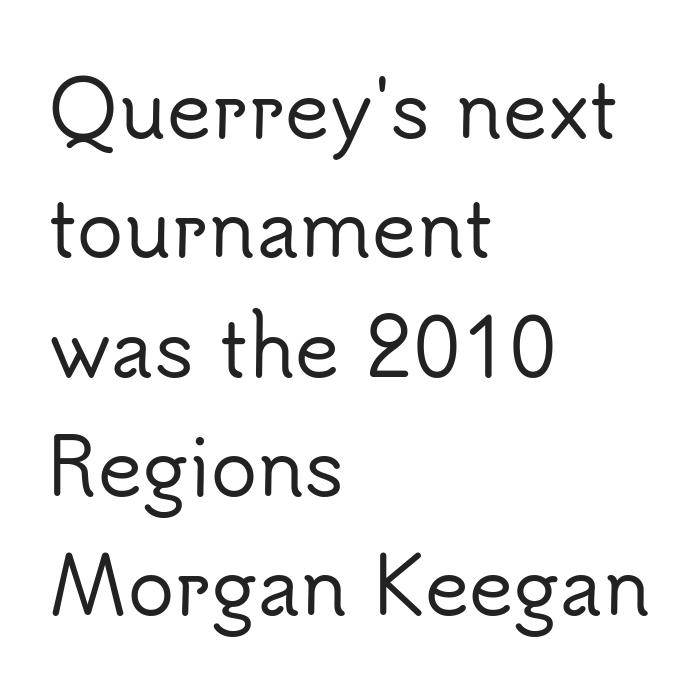
The image shows 77 px sans-serif type, upright; set left-aligned, normal line spacing (1.55x), normal letter spacing, not underlined; low stroke contrast and a small x-height.
